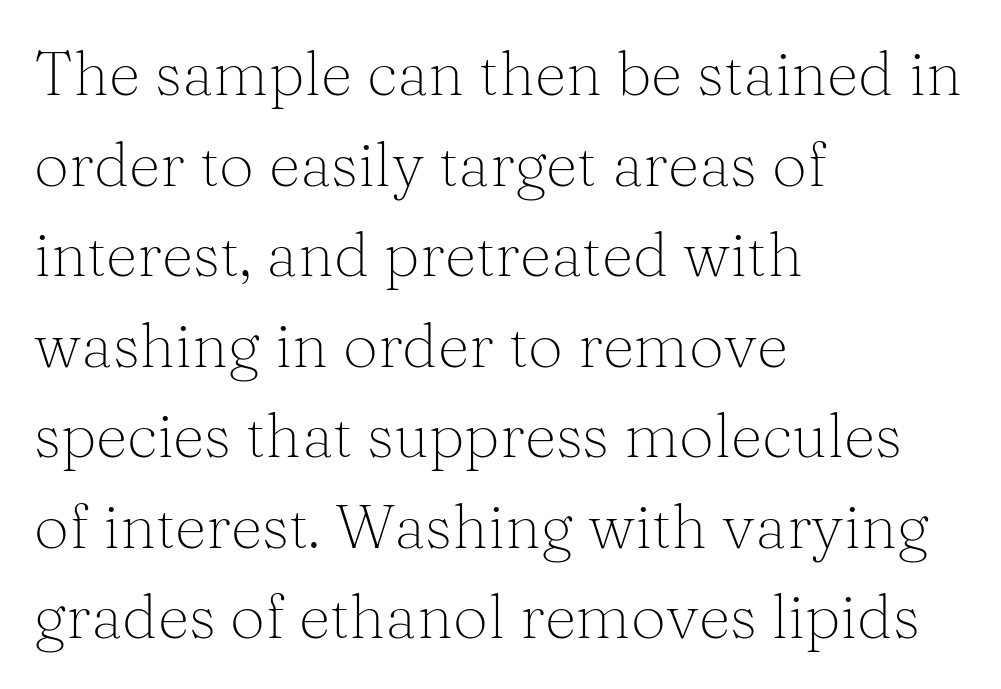
Lines of text with bare space underneath. No italicization has been applied; the sample stays upright. The characters display serif detailing at their extremities. Is there much room between lines? A standard amount, neither cramped nor airy. The type is set solid horizontally, with unmodified tracking.
